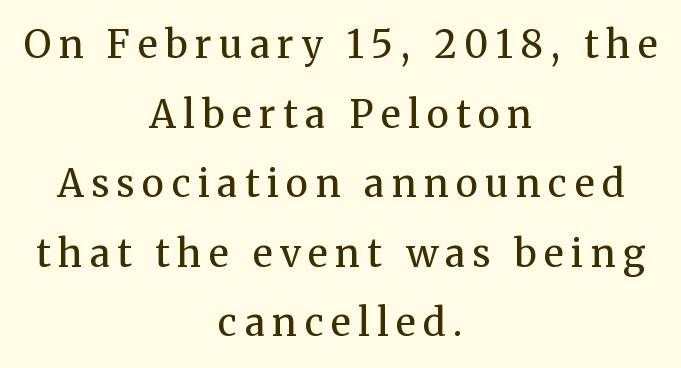
The gaps between neighbouring characters are conspicuously large. This reads as an unemphasized weight, regular at the heaviest. Leftover space on each line is divided equally before and after the words. The space beneath each line is pristine and unruled. Type style note: has serifs. Do the characters align in a grid? No, the font is proportional.
